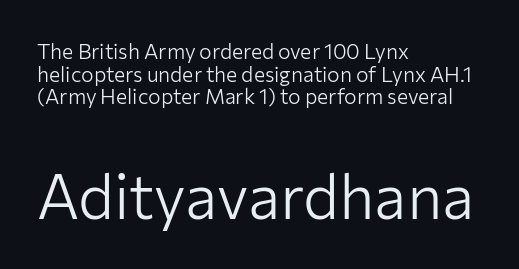
{"serif": "no", "italic": "no", "bold": "no", "weight": "light", "width": "normal", "stroke_contrast": "low", "x_height": "medium", "monospaced": "no", "underline": "no", "align": "left", "line_spacing": "tight", "line_spacing_ratio": 1.08, "letter_spacing": "normal", "letter_spacing_em": 0.0, "larger_block": "second", "size_ratio": 2.95, "glyph_px": 62}
